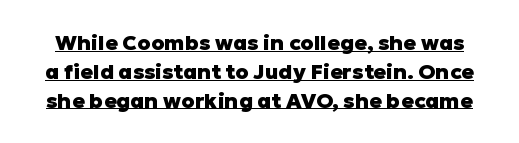
Q: Is the text bold? A: Yes.
Q: Is the text italic (slanted)? A: No, it is upright.
Q: Is the text underlined? A: Yes.
Q: Is the spacing between letters normal or unusually wide? A: Normal.
Q: Is the spacing between lines tight, normal or loose? A: Normal.
